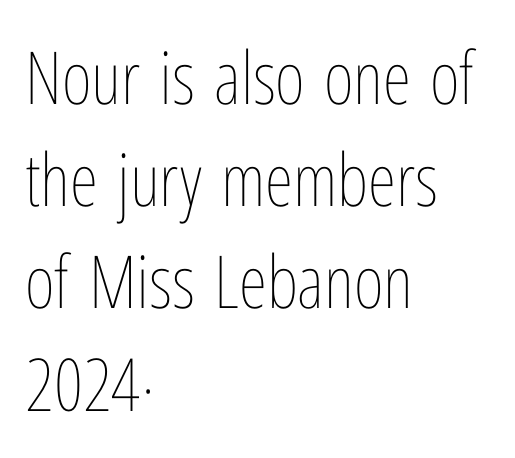
A typesetter would call this leading conventional body-copy spacing. Think of a printed novel: that variable character pitch is what you see here. Ascenders rise straight up at ninety degrees. The face used here is rendered with its standard letterfit. Anything drawn beneath the words? Only blank space.
